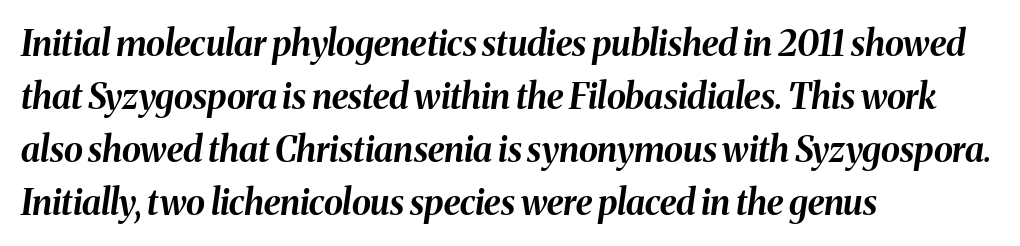
Slant detected: the letters are inclined. Leftover space on each line is placed entirely after the last word. I'd describe the lettering as bold — thick and assertive. This block has exactly the height ordinary leading produces. The letterforms sit shoulder to shoulder at normal distance. Varying glyph widths throughout — classic text-font behaviour.
